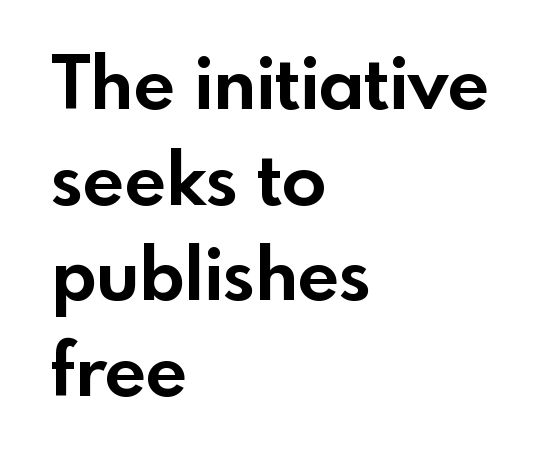
Q: Is the text bold? A: Yes.
Q: Is the text italic (slanted)? A: No, it is upright.
Q: Is the typeface a serif or a sans-serif typeface? A: Sans-serif.
Q: Is the text underlined? A: No.
Q: How is the paragraph aligned? A: Left-aligned.
Q: Is the spacing between letters normal or unusually wide? A: Normal.
Q: Is the spacing between lines tight, normal or loose? A: Normal.
Q: Width (condensed, normal, or wide)? A: Normal.
Q: x-height? A: Small.
Q: Monospaced? A: No.
